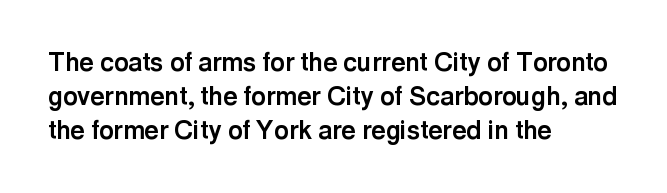
Q: Is the text bold? A: Yes.
Q: Is the text italic (slanted)? A: No, it is upright.
Q: Is the text underlined? A: No.
Q: How is the paragraph aligned? A: Left-aligned.
Q: Is the spacing between letters normal or unusually wide? A: Normal.
Q: Is the spacing between lines tight, normal or loose? A: Normal.
